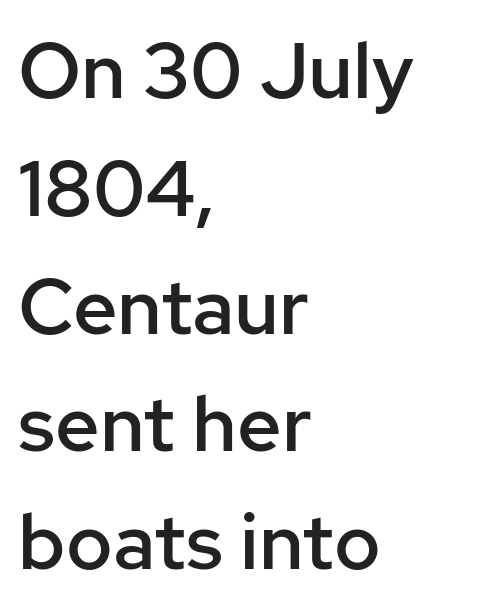
{"serif": "no", "italic": "no", "bold": "semi", "weight": "semibold", "width": "normal", "stroke_contrast": "low", "x_height": "medium", "monospaced": "no", "underline": "no", "align": "left", "line_spacing": "normal", "line_spacing_ratio": 1.51, "letter_spacing": "normal", "letter_spacing_em": 0.0, "glyph_px": 78}
